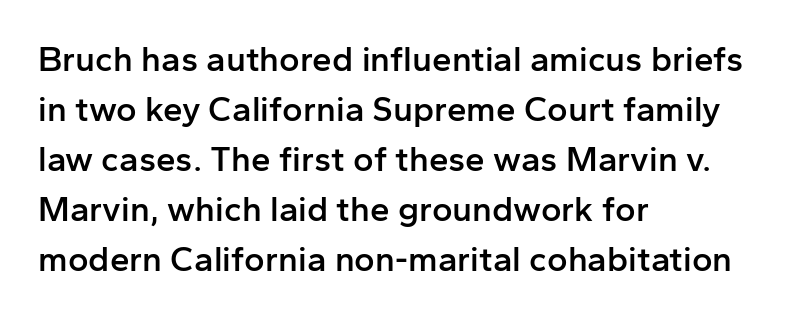
{"serif": "no", "italic": "no", "bold": "semi", "weight": "semibold", "width": "normal", "stroke_contrast": "low", "x_height": "medium", "monospaced": "no", "underline": "no", "align": "left", "line_spacing": "normal", "line_spacing_ratio": 1.43, "letter_spacing": "normal", "letter_spacing_em": 0.0, "glyph_px": 35}
